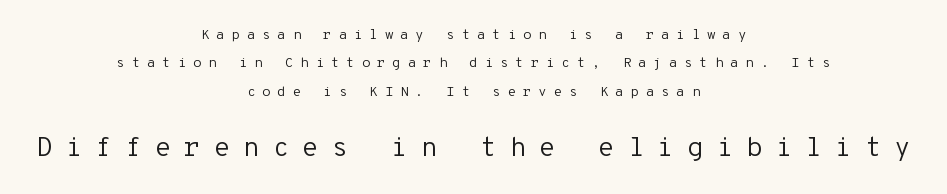
The image shows 27 px text type, upright; set centered, loose line spacing (2.02x), unusually wide letter spacing (+0.48 em), not underlined; the second (bottom) block is 1.93x larger.
